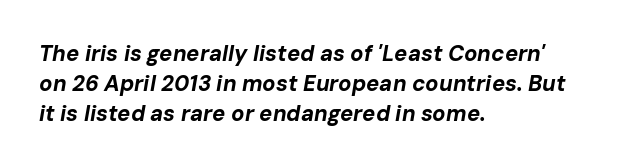
The string is rendered with underlining switched off. How heavy is the stroke? Heavy — this is a bold. The passage shown stacks its lines at a standard gap. Reading down the block, your eye returns to a fixed left position each line. Students, note that the glyphs here touch the page at normal intervals. A typesetter would mark this as italic.
